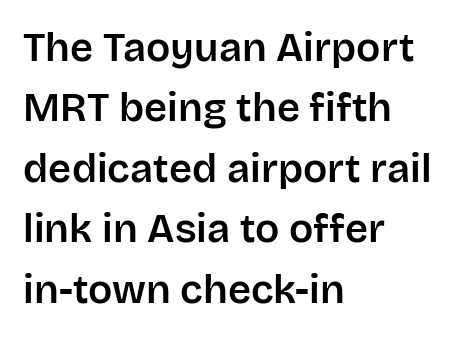
The image shows 40 px sans-serif type, upright; set left-aligned, normal line spacing (1.51x), normal letter spacing, not underlined; low stroke contrast and a large x-height.
